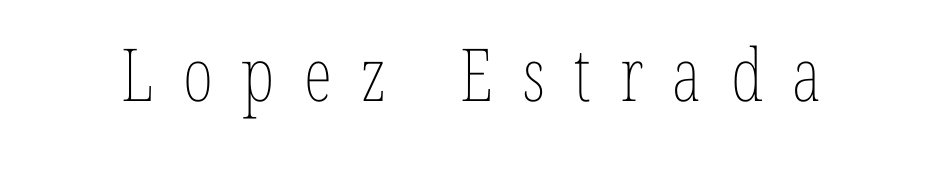
{"italic": "no", "bold": "no", "weight": "thin", "width": "condensed", "stroke_contrast": "low", "x_height": "medium", "monospaced": "no", "underline": "no", "letter_spacing": "wide", "letter_spacing_em": 0.4, "glyph_px": 73}
